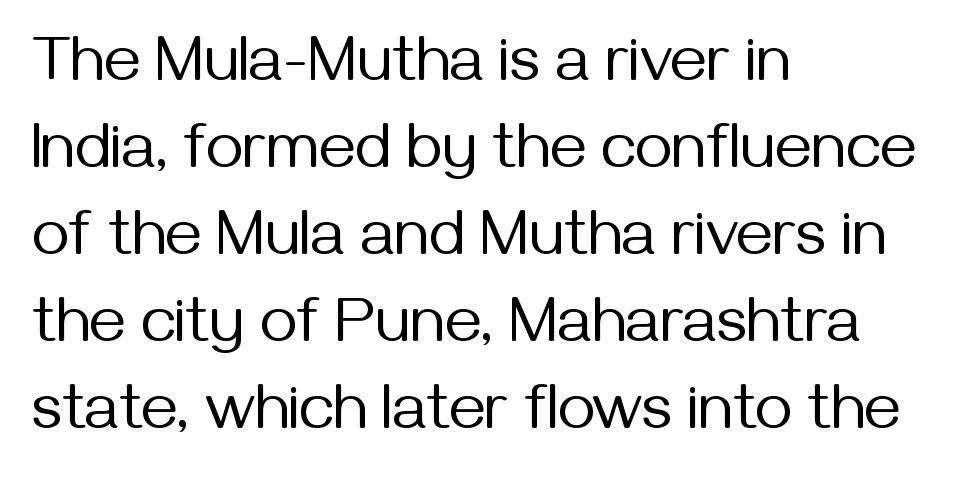
{"serif": "no", "italic": "no", "bold": "no", "weight": "regular", "width": "normal", "stroke_contrast": "medium", "x_height": "medium", "monospaced": "no", "underline": "no", "align": "left", "line_spacing": "normal", "line_spacing_ratio": 1.36, "letter_spacing": "normal", "letter_spacing_em": 0.0, "glyph_px": 64}
